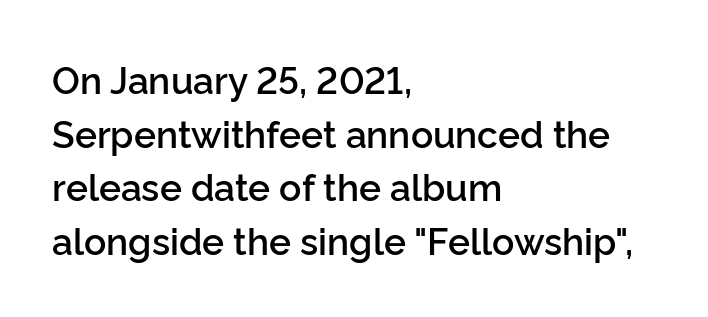
Grotesque or geometric, the face here clearly has no serifs. Tall strokes in this sample are plumb rather than angled. The passage shown is typed in a proportional face where columns would drift. Compared with a centered layout, this one pins lines to the left instead. These words are printed semibold, heavier than regular yet not bold. If you measured baseline to baseline, you'd find a middling distance.
